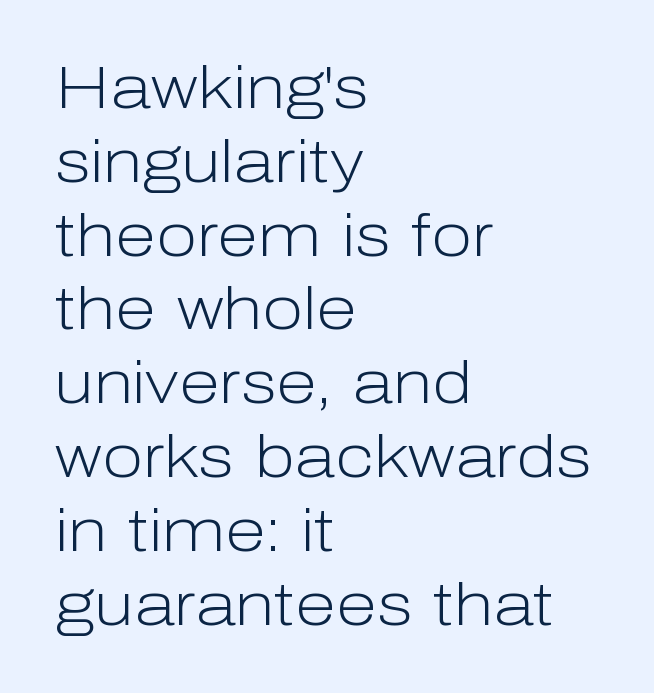
A typesetter would call this proportional, since set widths differ per character. Descenders hang freely into open space. Glyph-to-glyph distance matches everyday printed text. To sum up the face: it is a sans, with no serifs. Ascenders rise straight up at ninety degrees. Alignment: flush left.
